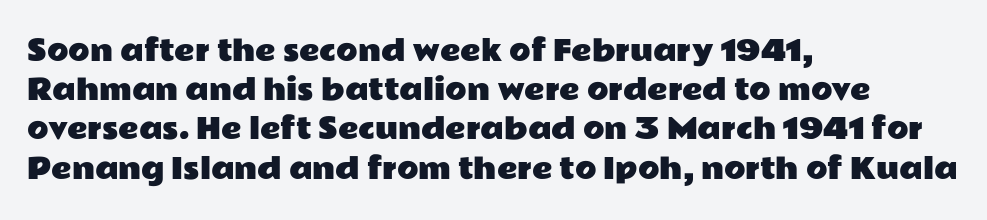
The typography opts for an upright posture over an oblique one. Observe the absence of serifs on each vertical stroke in this sample. Think of a printed novel: that variable character pitch is what you see here. Descenders are the only things crossing below the line. Observe the ordinary spacing: letters are neighbours, not strangers.
